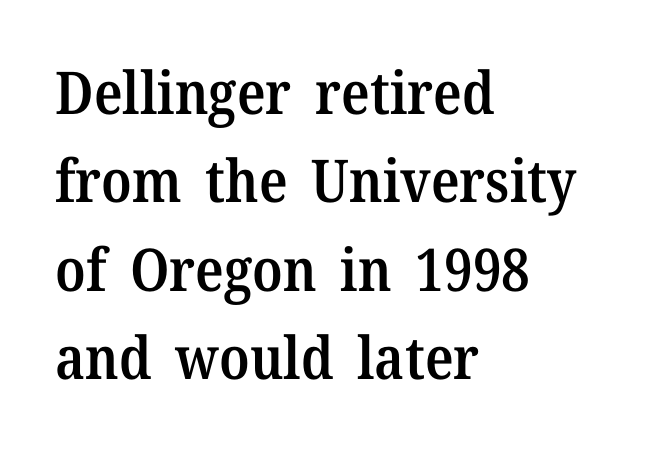
The image shows 59 px semibold serif type, upright; set left-aligned, normal line spacing (1.5x), normal letter spacing, not underlined; medium stroke contrast and a medium x-height.
